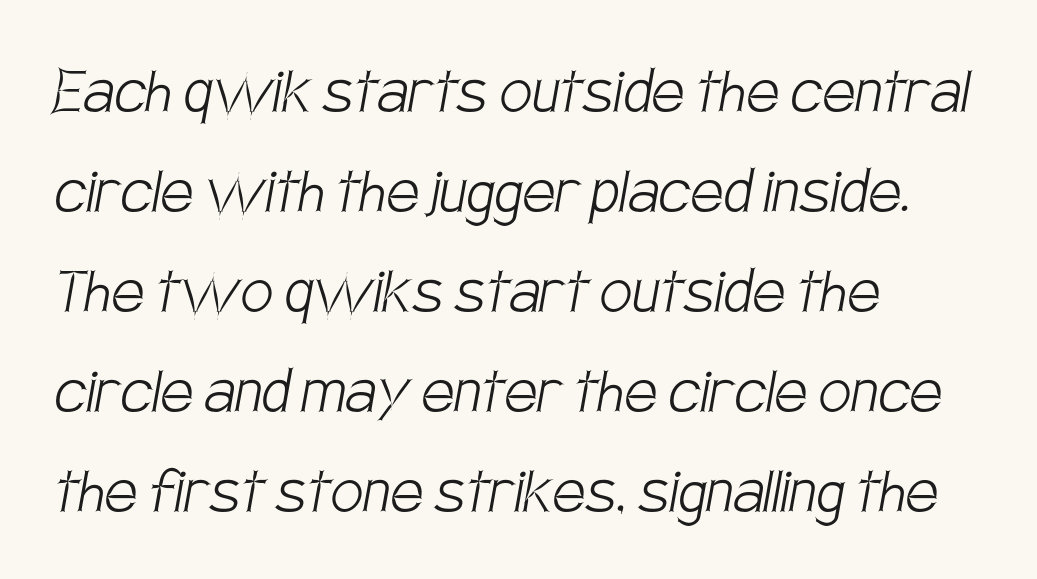
{"serif": "no", "bold": "no", "weight": "light", "width": "condensed", "stroke_contrast": "low", "x_height": "large", "monospaced": "no", "underline": "no", "align": "left", "line_spacing": "normal", "line_spacing_ratio": 1.37, "letter_spacing": "normal", "letter_spacing_em": 0.0, "glyph_px": 73}
